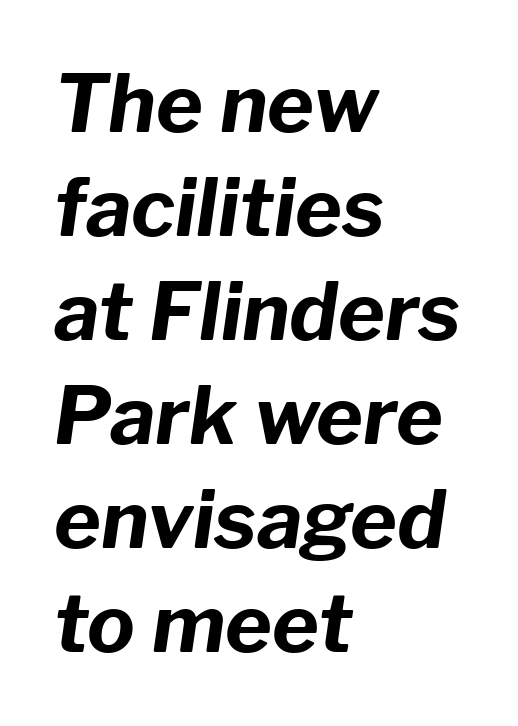
The image shows 80 px bold type, italic (leaning right); set left-aligned, normal line spacing (1.3x), normal letter spacing, not underlined; low stroke contrast and a medium x-height.
